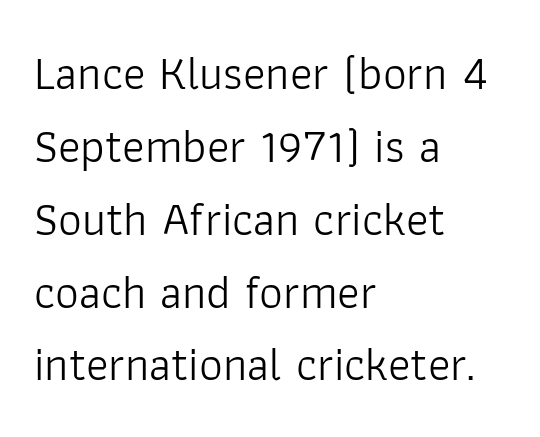
The image shows 47 px light sans-serif type, upright; set left-aligned, normal line spacing (1.55x), normal letter spacing, not underlined; low stroke contrast and a medium x-height.
